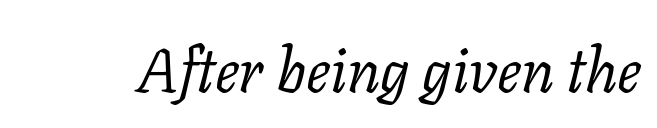
Q: Is the text bold? A: No.
Q: Is the text italic (slanted)? A: Yes, it leans right by about 11 degrees.
Q: Is the typeface a serif or a sans-serif typeface? A: Serif.
Q: Is the text underlined? A: No.
Q: Is the spacing between letters normal or unusually wide? A: Normal.
Q: Width (condensed, normal, or wide)? A: Normal.
Q: Stroke contrast? A: Low.
Q: x-height? A: Medium.
Q: Monospaced? A: No.
